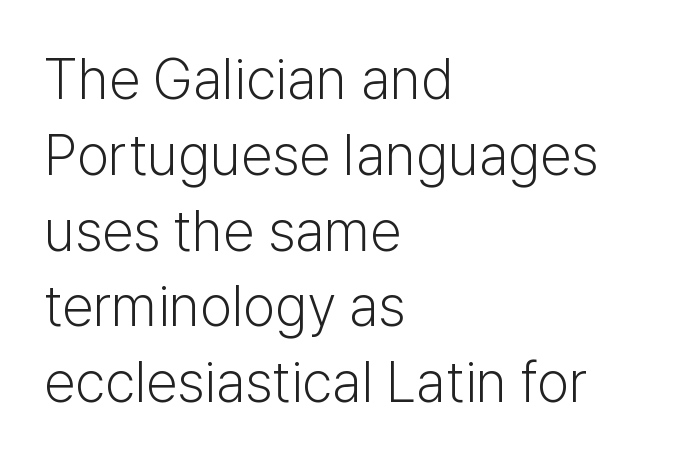
Is this a heavy cut? Hardly; it is regular or lighter. Check the space under the baseline: it is left empty. This sample has the flowing, uneven cadence of proportional lettering. Reading down the column, the eye jumps a familiar distance to each next line. In CSS terms this would be text-align: left. Designer's note — italics off, roman on.
